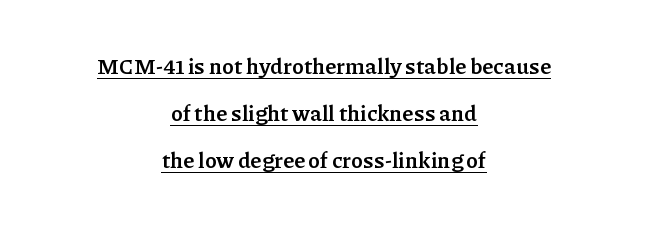
{"italic": "no", "bold": "yes", "underline": "yes", "align": "center", "line_spacing": "loose", "line_spacing_ratio": 2.14, "letter_spacing": "normal", "letter_spacing_em": 0.0, "glyph_px": 22}
